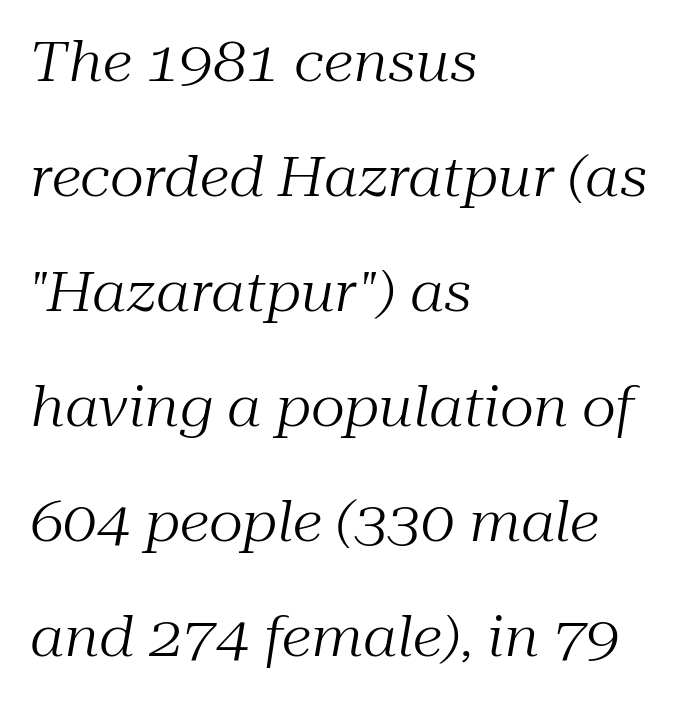
Q: Is the text bold? A: No.
Q: Is the text italic (slanted)? A: Yes, it leans right by about 10 degrees.
Q: Is the typeface a serif or a sans-serif typeface? A: Serif.
Q: Is the text underlined? A: No.
Q: How is the paragraph aligned? A: Left-aligned.
Q: Is the spacing between letters normal or unusually wide? A: Normal.
Q: Is the spacing between lines tight, normal or loose? A: Loose.
Q: Width (condensed, normal, or wide)? A: Normal.
Q: Stroke contrast? A: Medium.
Q: x-height? A: Medium.
Q: Monospaced? A: No.
